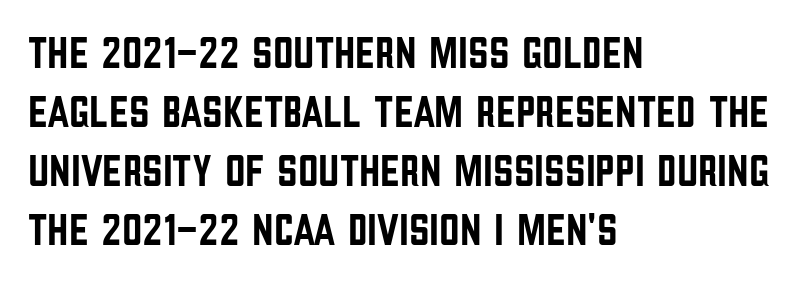
The image shows 45 px condensed sans-serif type, upright; set left-aligned, normal line spacing (1.31x), normal letter spacing, not underlined; low stroke contrast and a large x-height.
